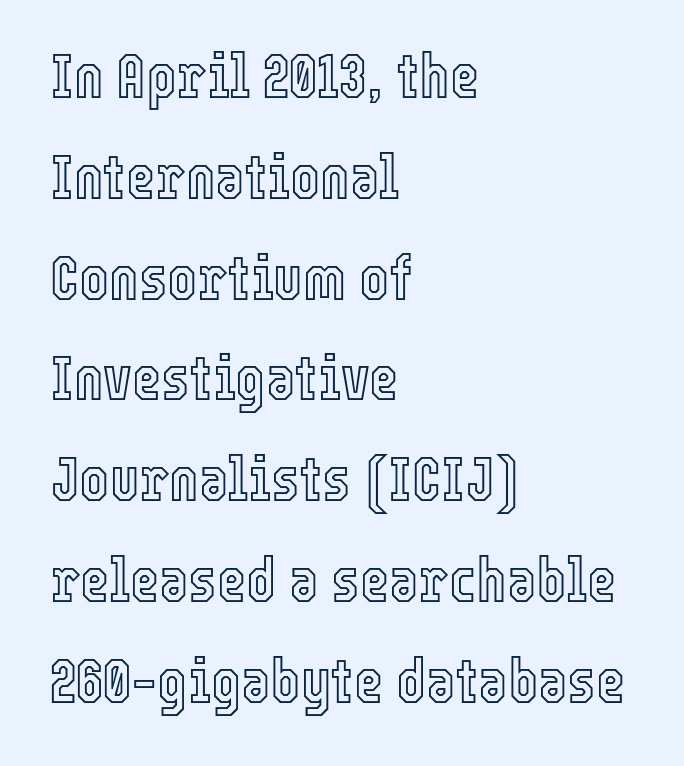
The image shows 63 px condensed type, upright; set left-aligned, normal line spacing (1.6x), normal letter spacing, not underlined; a medium x-height.
